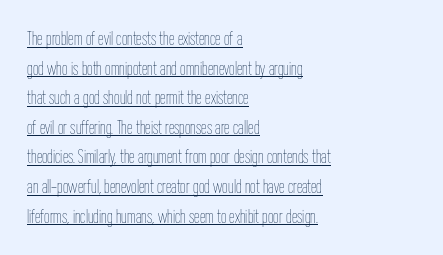
The image shows 20 px text type, upright; set left-aligned, normal line spacing (1.48x), normal letter spacing, underlined.
